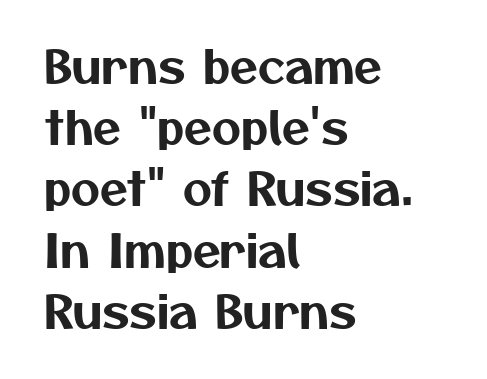
Q: Is the typeface a serif or a sans-serif typeface? A: Sans-serif.
Q: Is the text underlined? A: No.
Q: How is the paragraph aligned? A: Left-aligned.
Q: Is the spacing between letters normal or unusually wide? A: Normal.
Q: Is the spacing between lines tight, normal or loose? A: Normal.
Q: Width (condensed, normal, or wide)? A: Normal.
Q: Stroke contrast? A: Medium.
Q: x-height? A: Medium.
Q: Monospaced? A: No.
